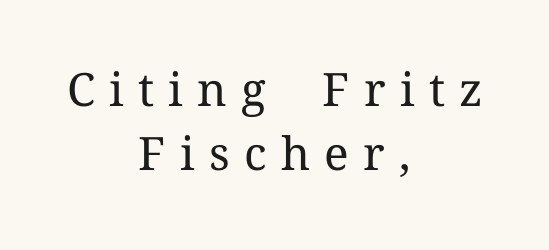
The image shows 46 px regular-weight serif type, upright; set centered, normal line spacing (1.4x), unusually wide letter spacing (+0.31 em), not underlined; medium stroke contrast and a medium x-height.
